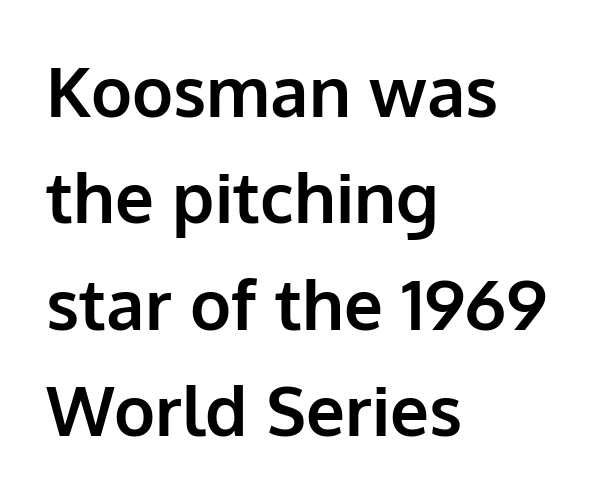
The image shows 69 px bold sans-serif type, upright; set left-aligned, normal line spacing (1.54x), normal letter spacing, not underlined; low stroke contrast and a medium x-height.
